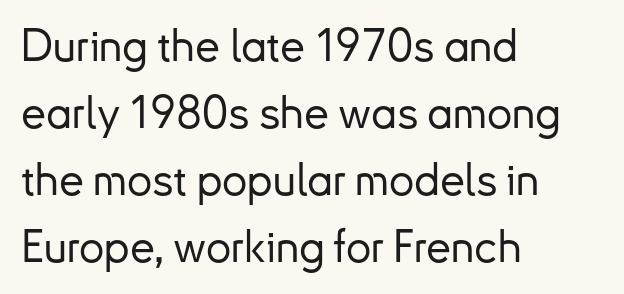
The image shows 45 px sans-serif type, upright; set left-aligned, normal line spacing (1.49x), normal letter spacing, not underlined; low stroke contrast and a small x-height.
